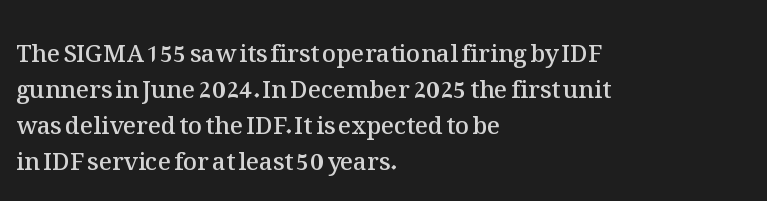
Q: Is the text bold? A: Semi-bold.
Q: Is the text italic (slanted)? A: No, it is upright.
Q: Is the text underlined? A: No.
Q: How is the paragraph aligned? A: Left-aligned.
Q: Is the spacing between letters normal or unusually wide? A: Normal.
Q: Is the spacing between lines tight, normal or loose? A: Normal.
